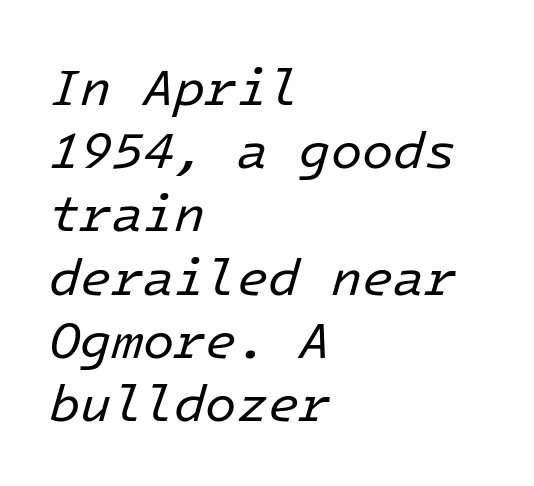
{"italic": "yes", "lean": "right", "slant_degrees": 16, "bold": "no", "weight": "regular", "width": "normal", "stroke_contrast": "low", "x_height": "medium", "underline": "no", "align": "left", "line_spacing_ratio": 1.24, "letter_spacing": "normal", "letter_spacing_em": 0.0, "glyph_px": 51}
